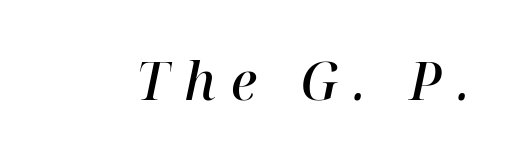
Only glyphs here, with clear space below each row. The type is letterspaced generously, with wide tracking. The passage shown leans; its letterforms are oblique. Examine the stroke ends and you'll spot serifs.
